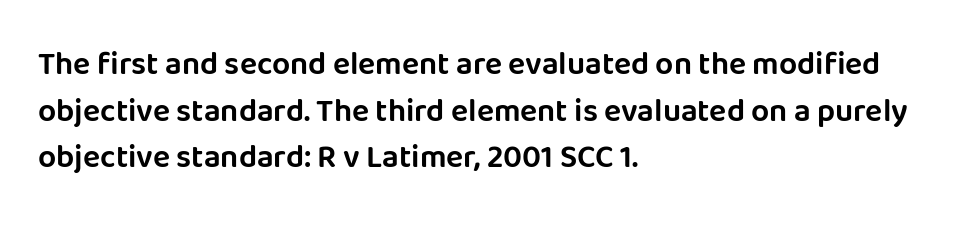
Q: Is the text italic (slanted)? A: No, it is upright.
Q: Is the typeface a serif or a sans-serif typeface? A: Sans-serif.
Q: Is the text underlined? A: No.
Q: How is the paragraph aligned? A: Left-aligned.
Q: Is the spacing between letters normal or unusually wide? A: Normal.
Q: Is the spacing between lines tight, normal or loose? A: Normal.
Q: Width (condensed, normal, or wide)? A: Normal.
Q: Stroke contrast? A: Low.
Q: x-height? A: Large.
Q: Monospaced? A: No.
